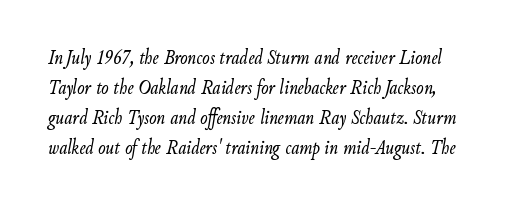
Q: Is the text bold? A: No.
Q: Is the text italic (slanted)? A: Yes, it leans right by about 9 degrees.
Q: Is the text underlined? A: No.
Q: Is the spacing between letters normal or unusually wide? A: Normal.
Q: Is the spacing between lines tight, normal or loose? A: Normal.
